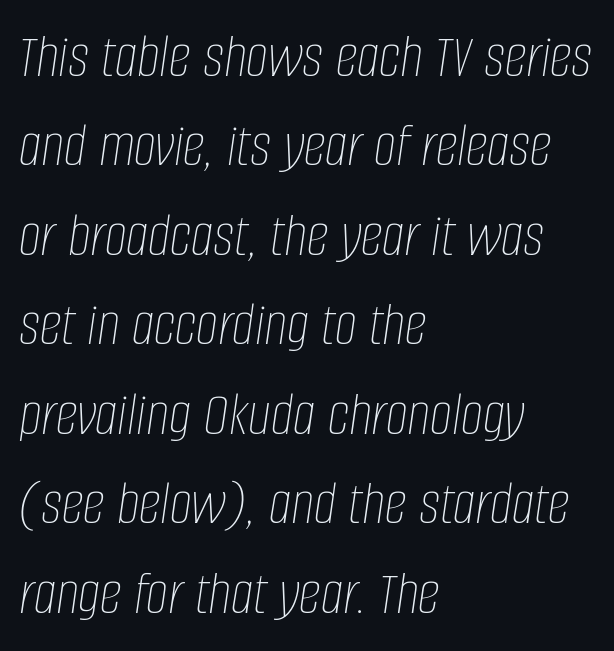
{"italic": "yes", "lean": "right", "slant_degrees": 8, "bold": "no", "weight": "thin", "width": "condensed", "stroke_contrast": "low", "x_height": "large", "monospaced": "no", "underline": "no", "align": "left", "line_spacing": "normal", "line_spacing_ratio": 1.42, "letter_spacing": "normal", "letter_spacing_em": 0.0, "glyph_px": 63}
